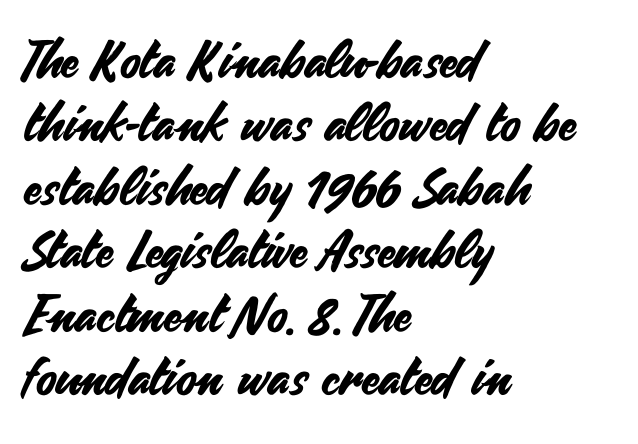
{"serif": "no", "width": "normal", "stroke_contrast": "medium", "x_height": "small", "monospaced": "no", "underline": "no", "align": "left", "line_spacing_ratio": 1.22, "letter_spacing": "normal", "letter_spacing_em": 0.0, "glyph_px": 52}
